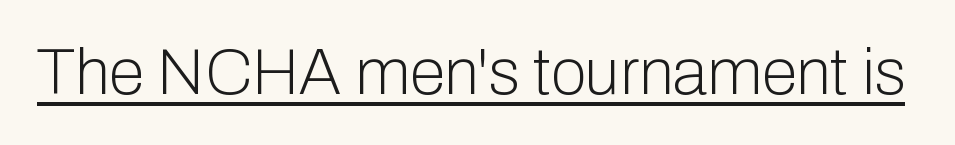
The image shows 64 px light sans-serif type, upright; set normal letter spacing, underlined; low stroke contrast and a medium x-height.
